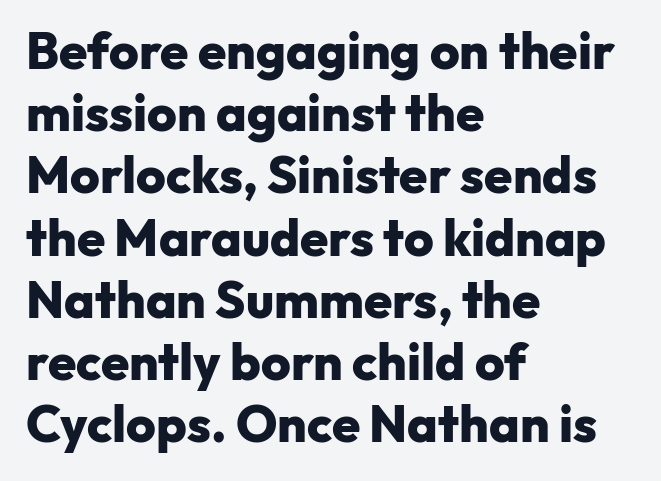
A full-strength bold gives these letters their thick strokes. Inter-character spacing is left at the font's built-in metrics. The face used here is proportionally spaced, like ordinary book or web type. Underline: absent. This is roman type, the default non-slanted kind. A sans-serif font was chosen for this passage.
